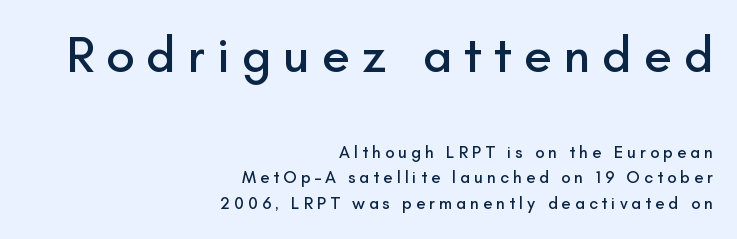
{"serif": "no", "italic": "no", "width": "normal", "stroke_contrast": "low", "x_height": "small", "monospaced": "no", "underline": "no", "align": "right", "line_spacing": "normal", "line_spacing_ratio": 1.51, "letter_spacing": "wide", "letter_spacing_em": 0.23, "larger_block": "first", "size_ratio": 3.0, "glyph_px": 51}
